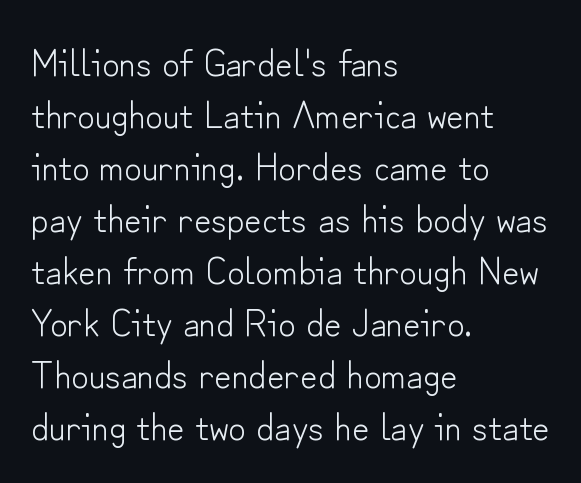
Observe the absence of serifs on each vertical stroke in this sample. Rows of type keep a routine distance in the vertical direction. Type without underlining. The rendering uses natural spacing where letterforms have individual widths. The axis of the letterforms is exactly vertical.
